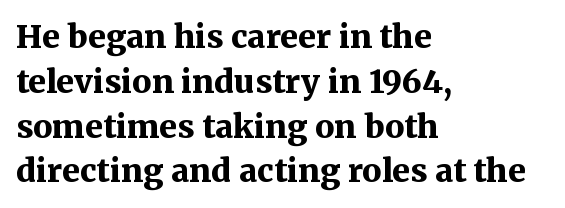
Q: Is the text bold? A: Yes.
Q: Is the text italic (slanted)? A: No, it is upright.
Q: Is the typeface a serif or a sans-serif typeface? A: Serif.
Q: Is the text underlined? A: No.
Q: How is the paragraph aligned? A: Left-aligned.
Q: Is the spacing between letters normal or unusually wide? A: Normal.
Q: Is the spacing between lines tight, normal or loose? A: Normal.
Q: Width (condensed, normal, or wide)? A: Normal.
Q: Stroke contrast? A: Medium.
Q: x-height? A: Medium.
Q: Monospaced? A: No.
